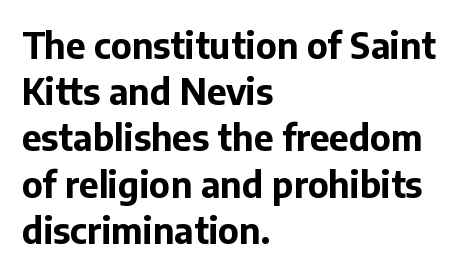
Q: Is the text bold? A: Yes.
Q: Is the text italic (slanted)? A: No, it is upright.
Q: Is the typeface a serif or a sans-serif typeface? A: Sans-serif.
Q: Is the text underlined? A: No.
Q: How is the paragraph aligned? A: Left-aligned.
Q: Is the spacing between letters normal or unusually wide? A: Normal.
Q: Is the spacing between lines tight, normal or loose? A: Normal.
Q: Width (condensed, normal, or wide)? A: Normal.
Q: Stroke contrast? A: Low.
Q: x-height? A: Medium.
Q: Monospaced? A: No.
